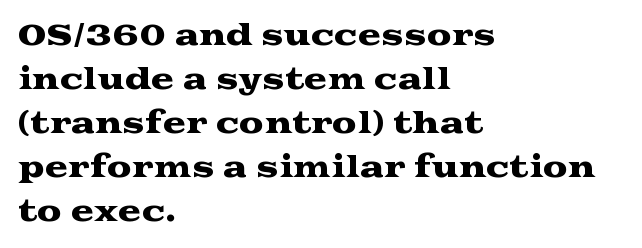
Q: Is the text italic (slanted)? A: No, it is upright.
Q: Is the typeface a serif or a sans-serif typeface? A: Serif.
Q: Is the text underlined? A: No.
Q: How is the paragraph aligned? A: Left-aligned.
Q: Is the spacing between letters normal or unusually wide? A: Normal.
Q: Is the spacing between lines tight, normal or loose? A: Normal.
Q: Width (condensed, normal, or wide)? A: Wide.
Q: Stroke contrast? A: Medium.
Q: x-height? A: Medium.
Q: Monospaced? A: No.
